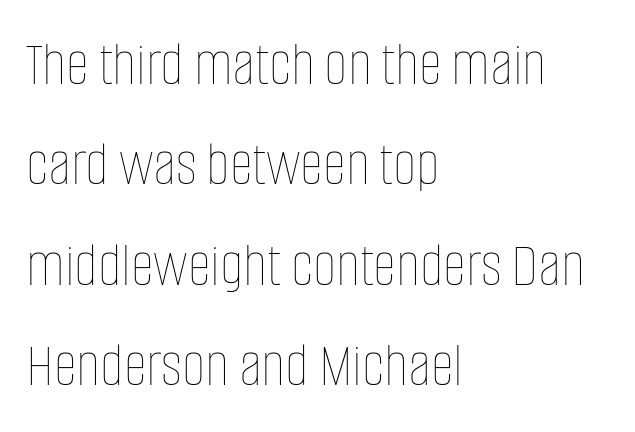
Q: Is the text bold? A: No.
Q: Is the text italic (slanted)? A: No, it is upright.
Q: Is the text underlined? A: No.
Q: How is the paragraph aligned? A: Left-aligned.
Q: Is the spacing between letters normal or unusually wide? A: Normal.
Q: Is the spacing between lines tight, normal or loose? A: Normal.
Q: Width (condensed, normal, or wide)? A: Condensed.
Q: Stroke contrast? A: Low.
Q: x-height? A: Large.
Q: Monospaced? A: No.
